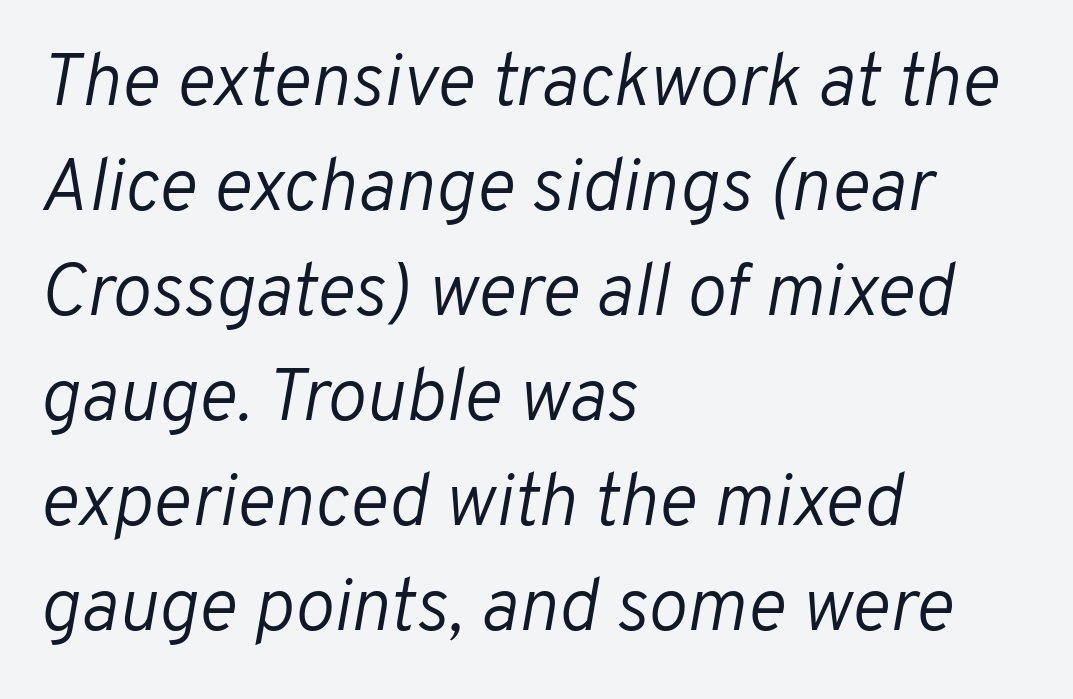
The image shows 74 px light type, italic (leaning right); set left-aligned, normal line spacing (1.42x), normal letter spacing, not underlined; low stroke contrast and a medium x-height.
